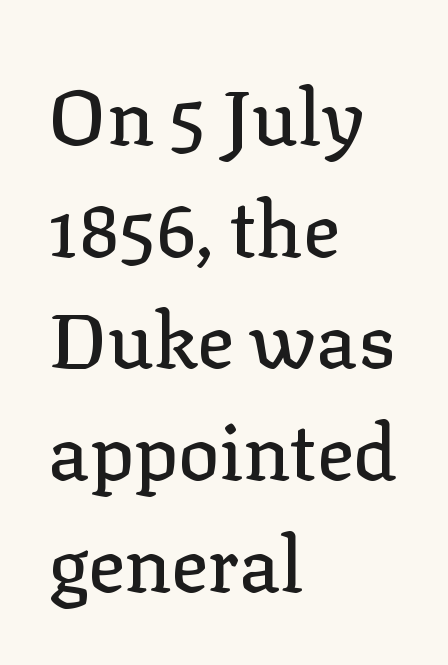
{"serif": "yes", "italic": "no", "width": "normal", "stroke_contrast": "low", "x_height": "medium", "monospaced": "no", "underline": "no", "align": "left", "line_spacing": "normal", "line_spacing_ratio": 1.45, "letter_spacing": "normal", "letter_spacing_em": 0.0, "glyph_px": 77}
